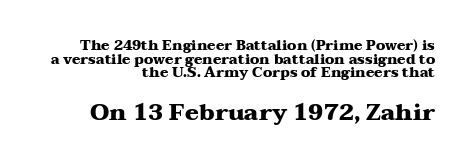
The image shows 23 px bold type, upright; set right-aligned, tight line spacing (0.98x), normal letter spacing, not underlined; the second (bottom) block is 1.64x larger.
